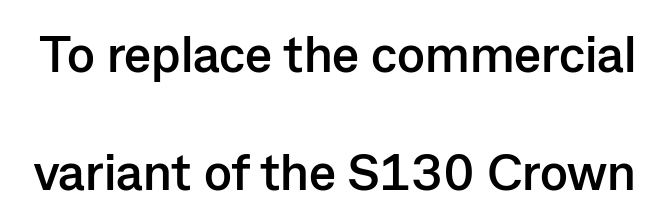
{"serif": "no", "italic": "no", "bold": "yes", "weight": "semibold", "width": "normal", "stroke_contrast": "low", "x_height": "medium", "monospaced": "no", "underline": "no", "line_spacing": "loose", "line_spacing_ratio": 2.32, "letter_spacing": "normal", "letter_spacing_em": 0.0, "glyph_px": 51}
